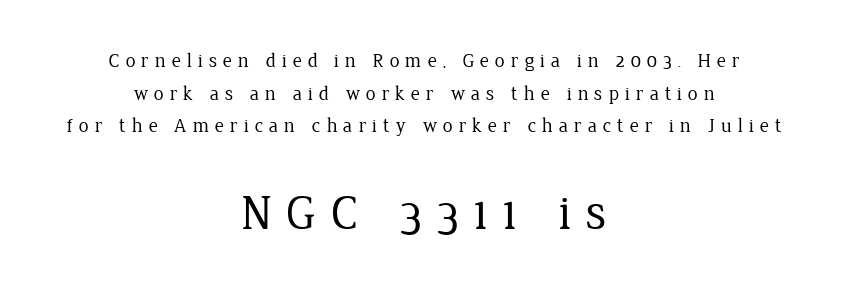
The image shows 50 px regular-weight serif type, upright; set centered, normal line spacing (1.63x), unusually wide letter spacing (+0.29 em), not underlined; the second (bottom) block is 2.5x larger; low stroke contrast and a medium x-height.
